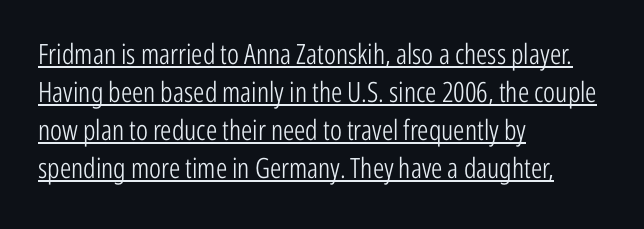
Q: Is the text bold? A: No.
Q: Is the text italic (slanted)? A: No, it is upright.
Q: Is the typeface a serif or a sans-serif typeface? A: Sans-serif.
Q: Is the text underlined? A: Yes.
Q: How is the paragraph aligned? A: Left-aligned.
Q: Is the spacing between letters normal or unusually wide? A: Normal.
Q: Is the spacing between lines tight, normal or loose? A: Normal.
Q: Width (condensed, normal, or wide)? A: Condensed.
Q: Stroke contrast? A: Low.
Q: x-height? A: Medium.
Q: Monospaced? A: No.
